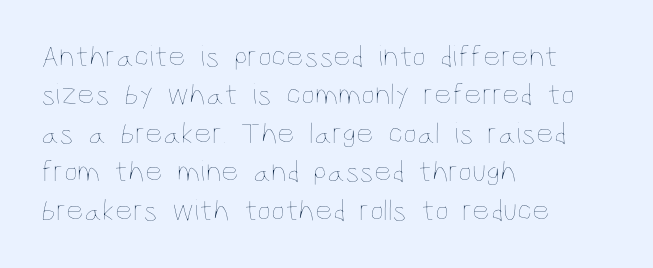
The baseline area is clear. Ordinary non-slanted type is in use. The rag falls on the right side of this text block. Is this a heavy cut? Hardly; it is regular or lighter. The rendering keeps characters at their native spacing. Think of a printed novel: that variable character pitch is what you see here.
